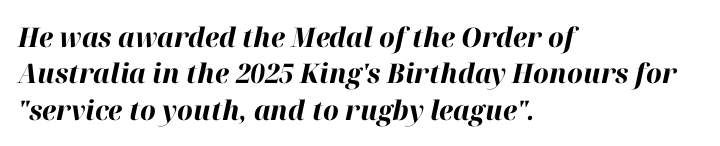
The image shows 27 px bold type, italic (leaning right); set left-aligned, normal line spacing (1.35x), normal letter spacing, not underlined.
